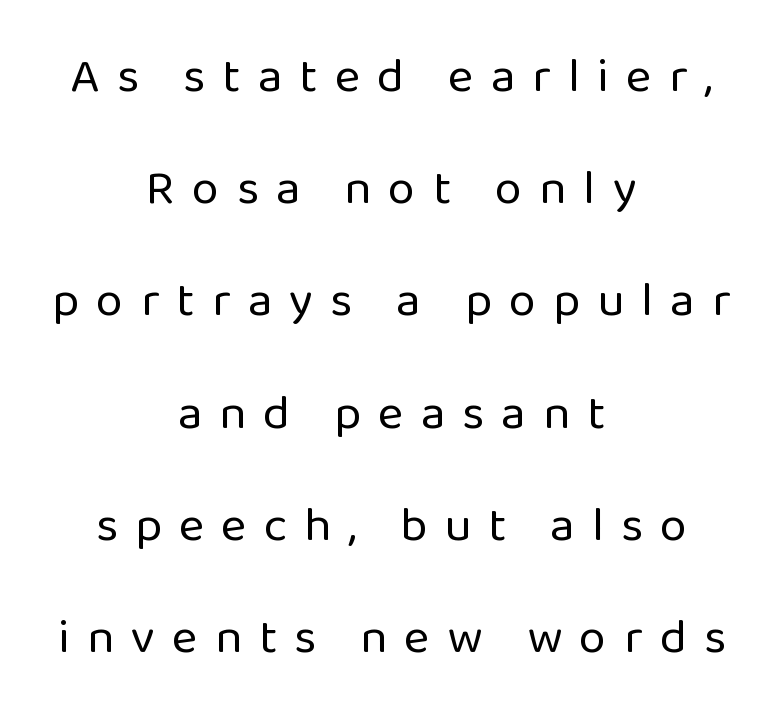
Q: Is the text bold? A: No.
Q: Is the text italic (slanted)? A: No, it is upright.
Q: Is the typeface a serif or a sans-serif typeface? A: Sans-serif.
Q: Is the text underlined? A: No.
Q: How is the paragraph aligned? A: Centered.
Q: Is the spacing between letters normal or unusually wide? A: Unusually wide.
Q: Is the spacing between lines tight, normal or loose? A: Loose.
Q: Width (condensed, normal, or wide)? A: Normal.
Q: Stroke contrast? A: Low.
Q: x-height? A: Medium.
Q: Monospaced? A: No.
